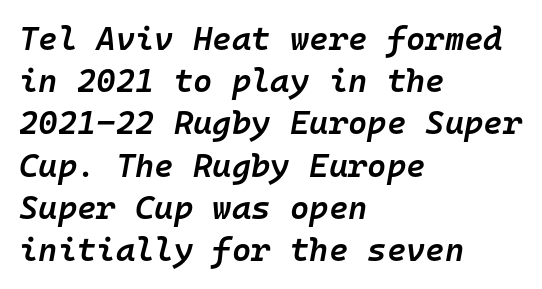
Q: Is the text bold? A: Semi-bold.
Q: Is the text italic (slanted)? A: Yes, it leans right by about 10 degrees.
Q: Is the text underlined? A: No.
Q: How is the paragraph aligned? A: Left-aligned.
Q: Is the spacing between letters normal or unusually wide? A: Normal.
Q: Is the spacing between lines tight, normal or loose? A: Normal.
Q: Width (condensed, normal, or wide)? A: Normal.
Q: Stroke contrast? A: Low.
Q: x-height? A: Medium.
Q: Monospaced? A: Yes.
